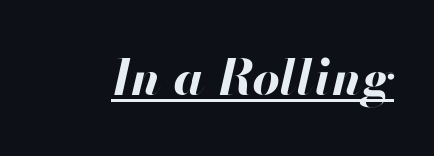
The gaps between neighbouring characters are ordinary and unremarkable. The rendering applies a slant to the glyphs. Do the characters align in a grid? No, the font is proportional. A baseline rule has been typeset under these characters. Heavy, bold letterforms.
